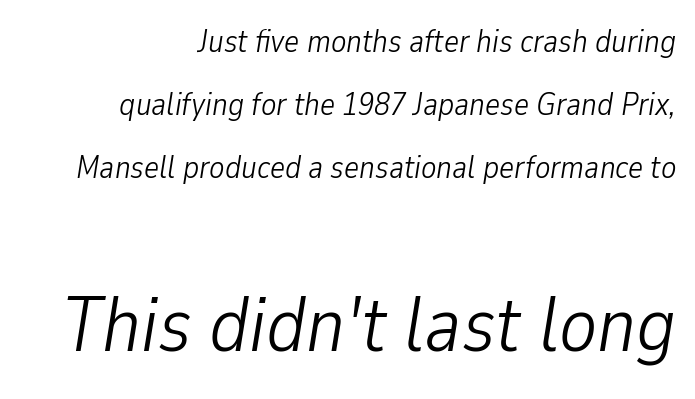
The image shows 79 px light, condensed type, italic (leaning right); set right-aligned, loose line spacing (1.97x), normal letter spacing, not underlined; the second (bottom) block is 2.47x larger; low stroke contrast and a medium x-height.
